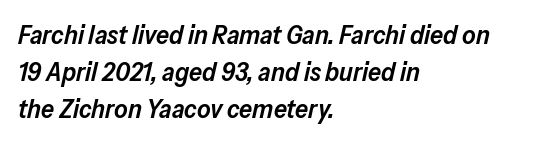
The image shows 26 px text type, italic (leaning right); set left-aligned, normal line spacing (1.43x), normal letter spacing, not underlined.
